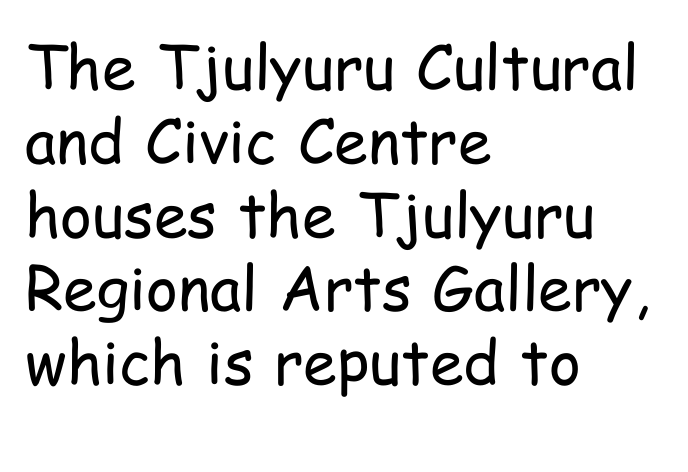
How are the letters spaced? Ordinarily, with no added tracking. Here the designer chose a conventional face with non-uniform glyph widths. Plain, unruled lines of type. The rag falls on the right side of this text block.
